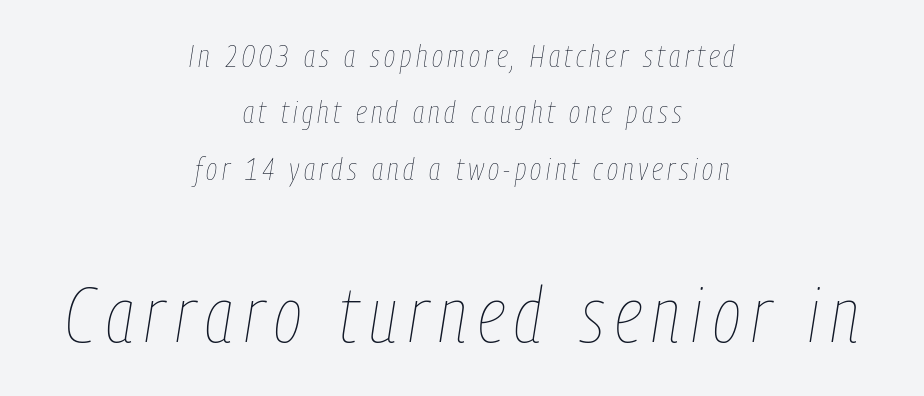
The image shows 77 px thin, condensed type, italic (leaning right); set centered, line spacing 1.82x, not underlined; the second (bottom) block is 2.48x larger; low stroke contrast and a medium x-height.
